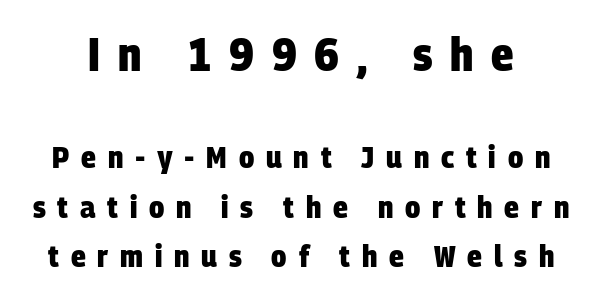
The image shows 47 px heavy, condensed sans-serif type; set normal line spacing (1.59x), unusually wide letter spacing (+0.38 em), not underlined; the first (top) block is 1.52x larger; low stroke contrast and a large x-height.
